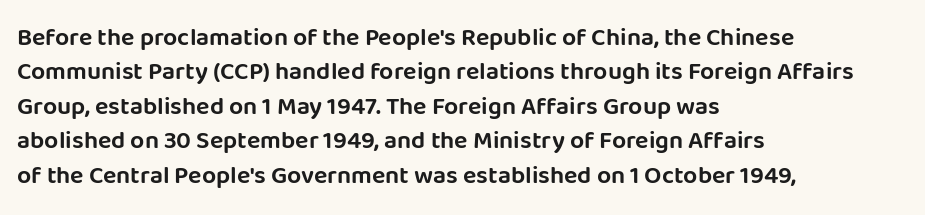
Style check: upright. All the whitespace from short lines collects on the right. Rule under the text: the space is simply empty. Leading matches the norm, producing a regular column.
